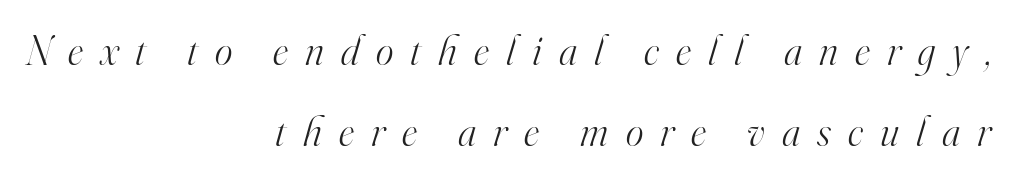
Note: serifs present on the glyphs. Descenders are the only things crossing below the line. Rows of type keep a wide berth in the vertical direction. Looking at the ascenders, they clearly lean.
